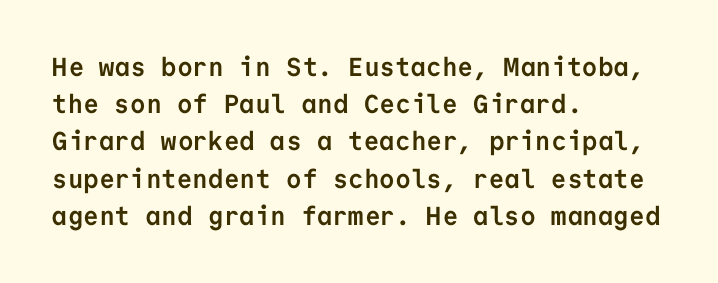
Q: Is the text bold? A: Yes.
Q: Is the text italic (slanted)? A: No, it is upright.
Q: Is the text underlined? A: No.
Q: How is the paragraph aligned? A: Left-aligned.
Q: Is the spacing between letters normal or unusually wide? A: Normal.
Q: Is the spacing between lines tight, normal or loose? A: Normal.
